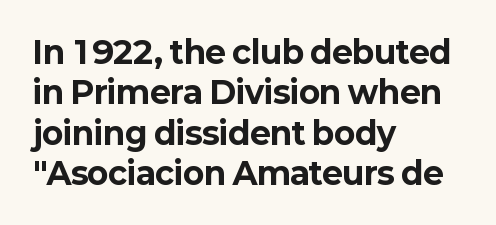
The image shows 31 px bold sans-serif type, upright; set left-aligned, normal line spacing (1.3x), normal letter spacing, not underlined; low stroke contrast and a medium x-height.
